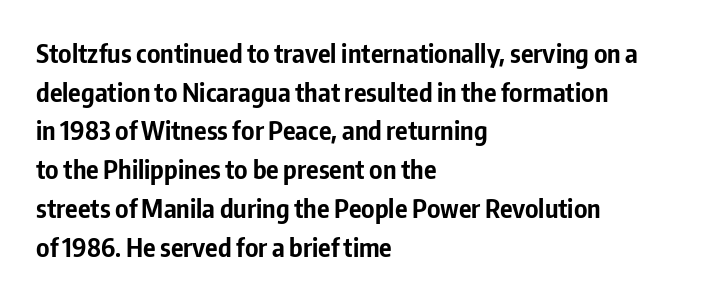
Leading: standard. Glyph-to-glyph distance matches everyday printed text. The face used here has the dense, thick strokes of a bold. These lines stack with their left ends in a neat column.
